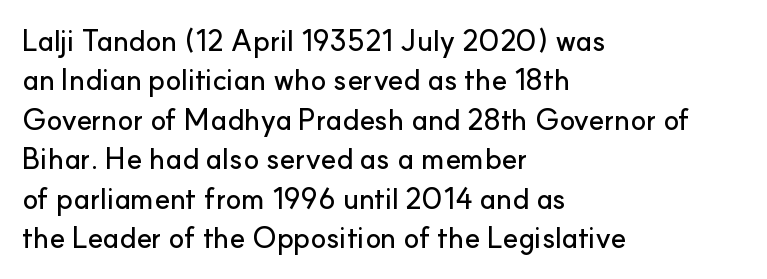
{"serif": "no", "italic": "no", "width": "normal", "stroke_contrast": "low", "x_height": "small", "monospaced": "no", "underline": "no", "align": "left", "line_spacing": "normal", "line_spacing_ratio": 1.36, "letter_spacing": "normal", "letter_spacing_em": 0.0, "glyph_px": 29}
